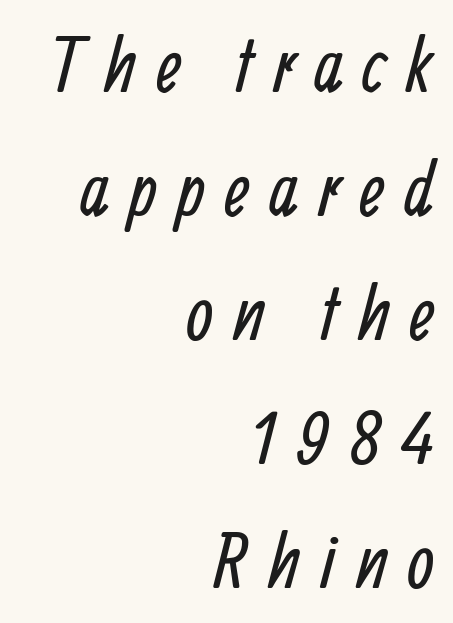
Q: Is the text bold? A: No.
Q: Is the typeface a serif or a sans-serif typeface? A: Sans-serif.
Q: Is the text underlined? A: No.
Q: How is the paragraph aligned? A: Right-aligned.
Q: Is the spacing between letters normal or unusually wide? A: Unusually wide.
Q: Is the spacing between lines tight, normal or loose? A: Normal.
Q: Width (condensed, normal, or wide)? A: Condensed.
Q: Stroke contrast? A: Low.
Q: x-height? A: Medium.
Q: Monospaced? A: No.
